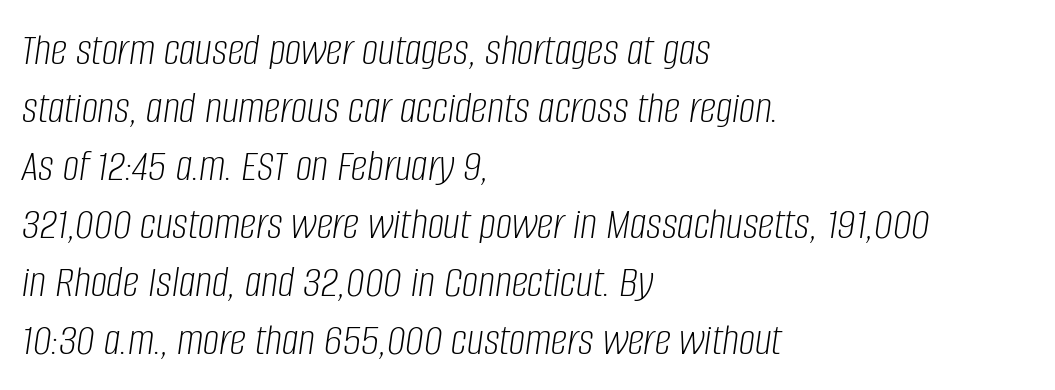
The weight tops out at a normal text grade. There is no visible air inserted between adjacent glyphs. Yep, that's italic — everything's leaning. The gap between lines stays unmarked.
